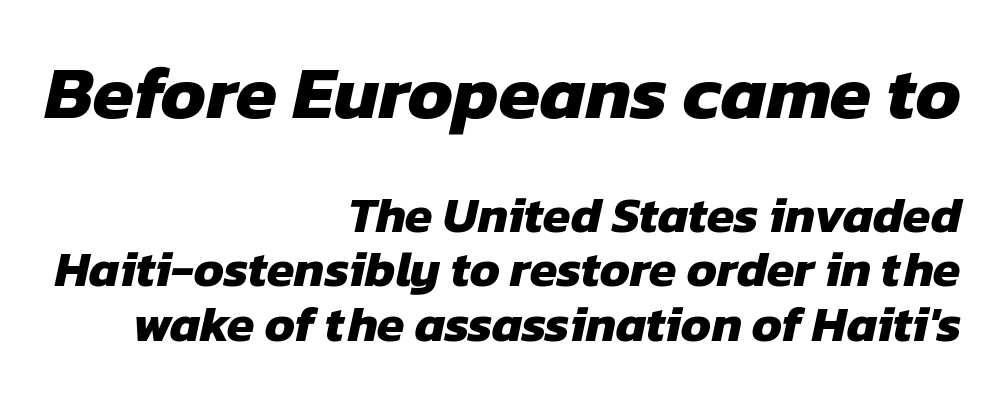
{"serif": "no", "bold": "yes", "weight": "heavy", "width": "normal", "stroke_contrast": "low", "x_height": "medium", "monospaced": "no", "underline": "no", "align": "right", "line_spacing": "tight", "line_spacing_ratio": 1.09, "letter_spacing": "normal", "letter_spacing_em": 0.0, "larger_block": "first", "size_ratio": 1.5, "glyph_px": 75}
